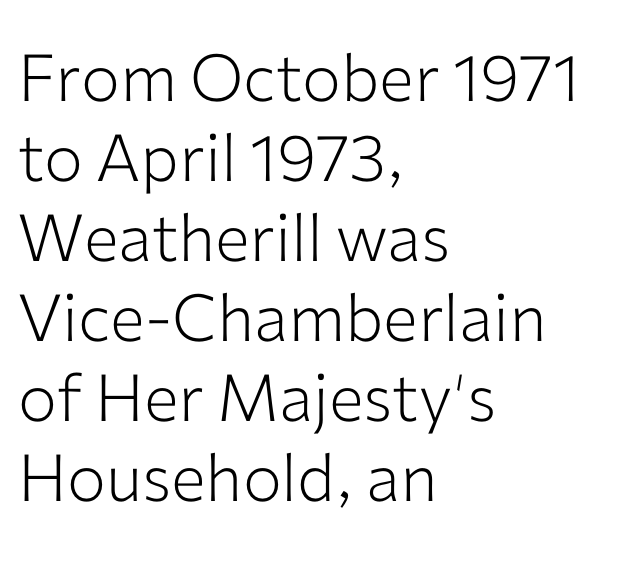
{"serif": "no", "italic": "no", "bold": "no", "weight": "light", "width": "normal", "stroke_contrast": "low", "x_height": "medium", "monospaced": "no", "underline": "no", "align": "left", "line_spacing_ratio": 1.23, "letter_spacing": "normal", "letter_spacing_em": 0.0, "glyph_px": 65}
